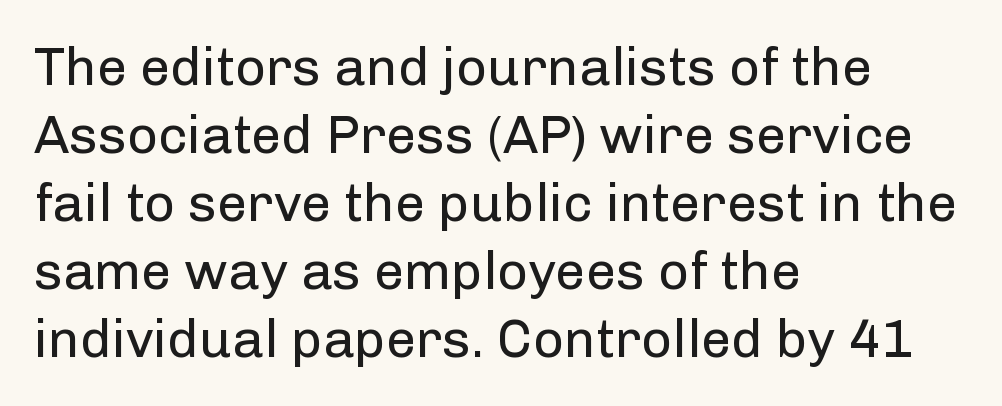
Q: Is the text bold? A: No.
Q: Is the text italic (slanted)? A: No, it is upright.
Q: Is the typeface a serif or a sans-serif typeface? A: Sans-serif.
Q: Is the text underlined? A: No.
Q: How is the paragraph aligned? A: Left-aligned.
Q: Is the spacing between letters normal or unusually wide? A: Normal.
Q: Is the spacing between lines tight, normal or loose? A: Normal.
Q: Width (condensed, normal, or wide)? A: Normal.
Q: Stroke contrast? A: Low.
Q: x-height? A: Medium.
Q: Monospaced? A: No.
